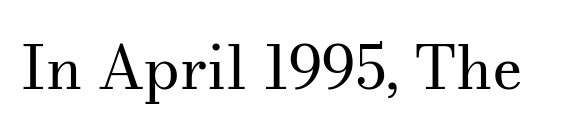
The image shows 60 px regular-weight serif type, upright; set normal letter spacing, not underlined; medium stroke contrast and a small x-height.
